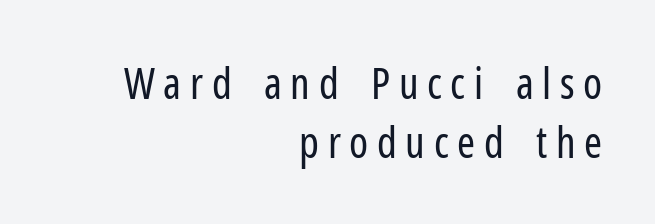
Q: Is the text bold? A: No.
Q: Is the text italic (slanted)? A: No, it is upright.
Q: Is the typeface a serif or a sans-serif typeface? A: Sans-serif.
Q: Is the text underlined? A: No.
Q: How is the paragraph aligned? A: Right-aligned.
Q: Is the spacing between letters normal or unusually wide? A: Unusually wide.
Q: Is the spacing between lines tight, normal or loose? A: Normal.
Q: Width (condensed, normal, or wide)? A: Condensed.
Q: Stroke contrast? A: Low.
Q: x-height? A: Medium.
Q: Monospaced? A: No.
